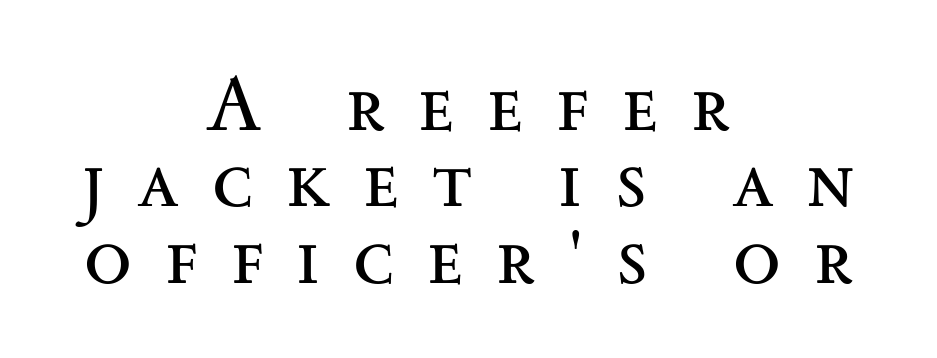
The face used here is proportionally spaced, like ordinary book or web type. The area under the type is left untouched. Line spacing here is tight. Is the stroke heavy? The answer is a plain regular-or-lighter.
